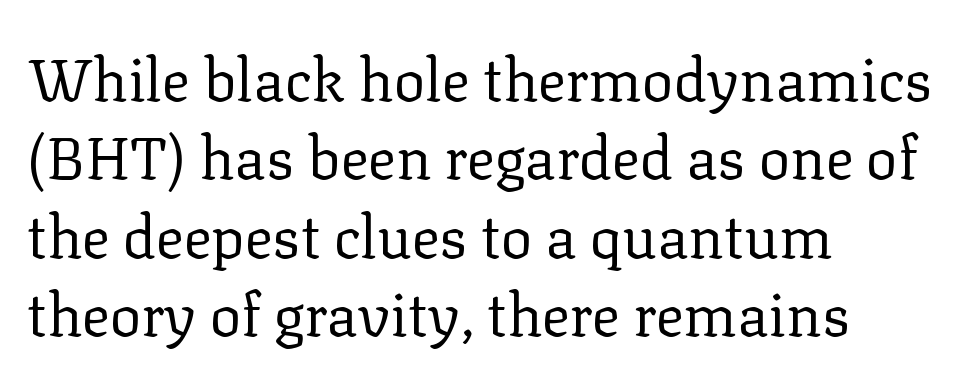
Q: Is the text bold? A: No.
Q: Is the text italic (slanted)? A: No, it is upright.
Q: Is the typeface a serif or a sans-serif typeface? A: Serif.
Q: Is the text underlined? A: No.
Q: How is the paragraph aligned? A: Left-aligned.
Q: Is the spacing between letters normal or unusually wide? A: Normal.
Q: Is the spacing between lines tight, normal or loose? A: Normal.
Q: Width (condensed, normal, or wide)? A: Normal.
Q: Stroke contrast? A: Low.
Q: x-height? A: Medium.
Q: Monospaced? A: No.
